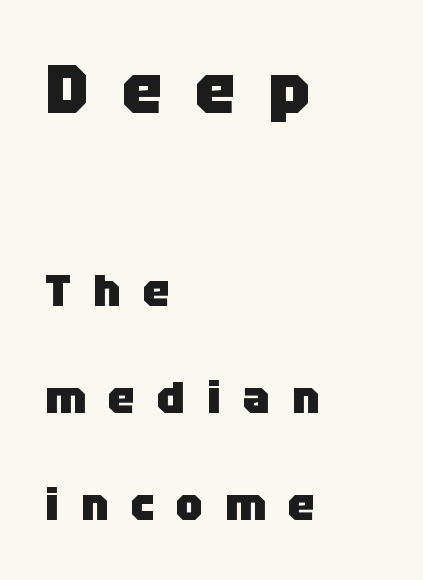
{"serif": "no", "italic": "no", "bold": "yes", "weight": "heavy", "width": "normal", "stroke_contrast": "low", "x_height": "large", "monospaced": "no", "underline": "no", "align": "left", "line_spacing": "loose", "line_spacing_ratio": 2.38, "letter_spacing": "wide", "letter_spacing_em": 0.49, "larger_block": "first", "size_ratio": 1.51, "glyph_px": 68}
